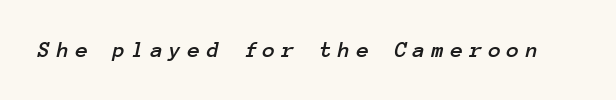
{"italic": "yes", "lean": "right", "slant_degrees": 12, "underline": "no", "letter_spacing": "wide", "letter_spacing_em": 0.27, "glyph_px": 23}
